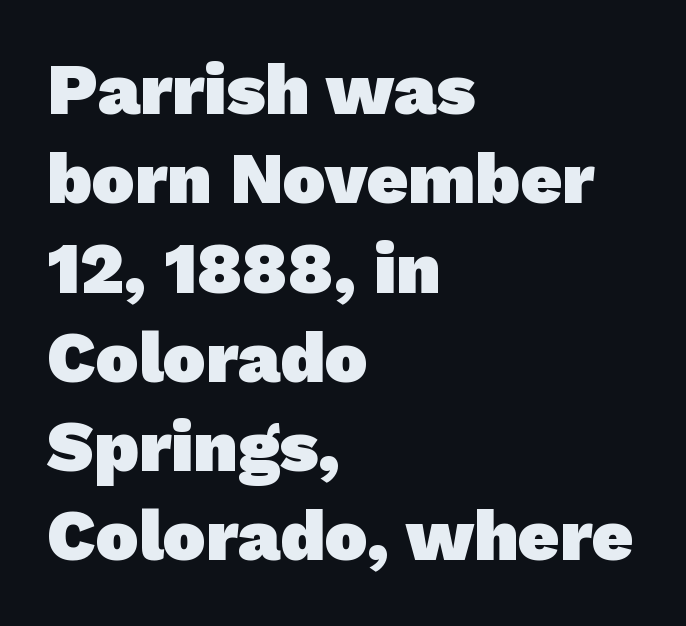
A sans-serif font was chosen for this passage. A classic flush-left, rag-right setting is used for this passage. Character widths vary here, with narrow letters taking less room than wide ones. The foot of each line stays bare and open.
